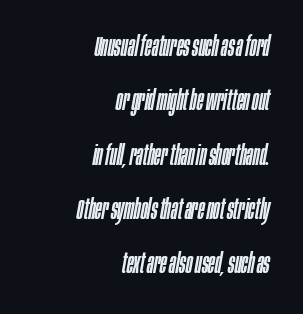
The image shows 28 px condensed type, italic (leaning right); set right-aligned, loose line spacing (1.94x), normal letter spacing, not underlined; low stroke contrast and a large x-height.
